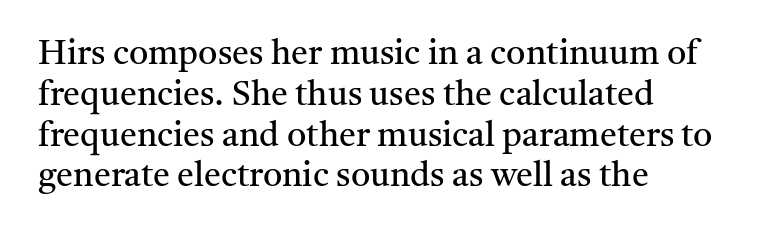
{"serif": "yes", "italic": "no", "bold": "no", "weight": "regular", "width": "normal", "stroke_contrast": "medium", "x_height": "medium", "monospaced": "no", "underline": "no", "align": "left", "line_spacing_ratio": 1.2, "letter_spacing": "normal", "letter_spacing_em": 0.0, "glyph_px": 34}
